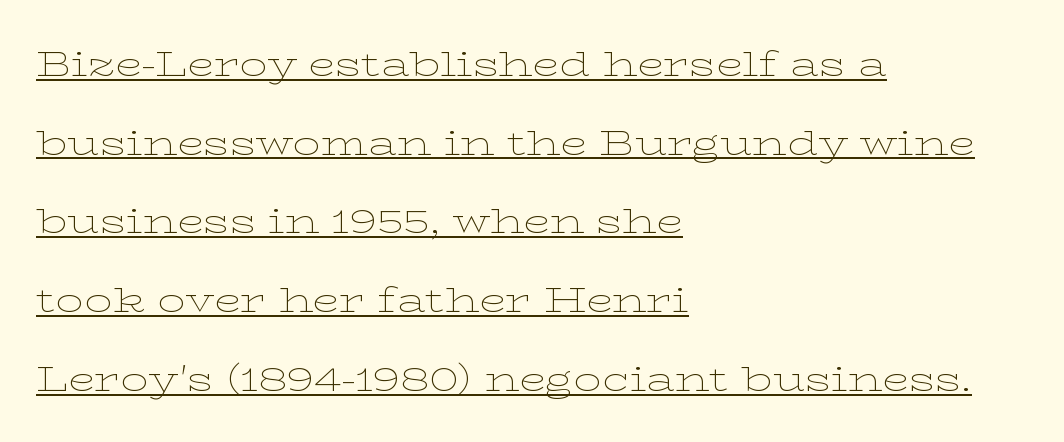
Q: Is the text bold? A: No.
Q: Is the text italic (slanted)? A: No, it is upright.
Q: Is the typeface a serif or a sans-serif typeface? A: Serif.
Q: Is the text underlined? A: Yes.
Q: How is the paragraph aligned? A: Left-aligned.
Q: Is the spacing between letters normal or unusually wide? A: Normal.
Q: Is the spacing between lines tight, normal or loose? A: Loose.
Q: Width (condensed, normal, or wide)? A: Wide.
Q: Stroke contrast? A: Low.
Q: x-height? A: Medium.
Q: Monospaced? A: No.
